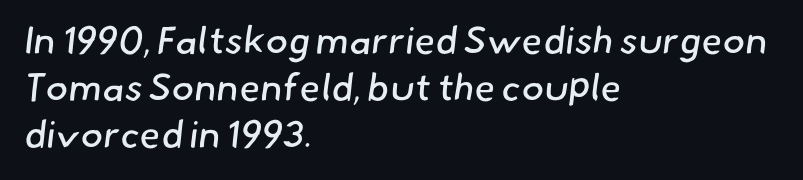
The image shows 38 px regular-weight sans-serif type; set left-aligned, line spacing 1.24x, normal letter spacing, not underlined; low stroke contrast and a small x-height.
